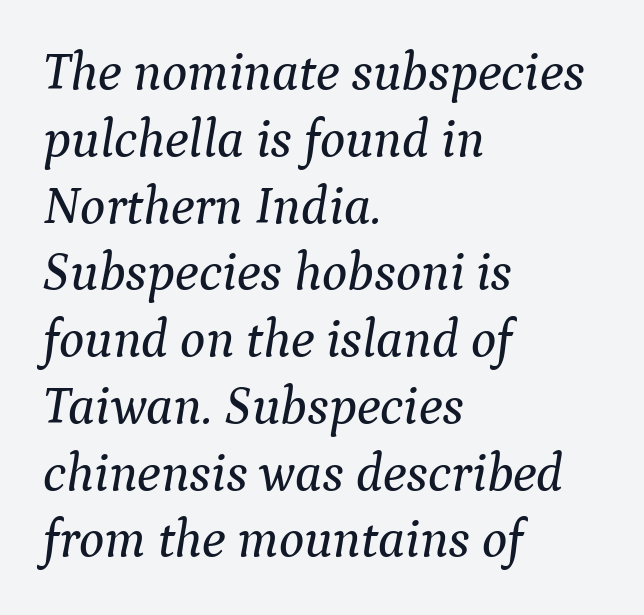
{"serif": "yes", "italic": "yes", "lean": "right", "slant_degrees": 9, "width": "normal", "stroke_contrast": "medium", "x_height": "medium", "monospaced": "no", "underline": "no", "align": "left", "line_spacing": "normal", "line_spacing_ratio": 1.26, "letter_spacing": "normal", "letter_spacing_em": 0.0, "glyph_px": 53}
